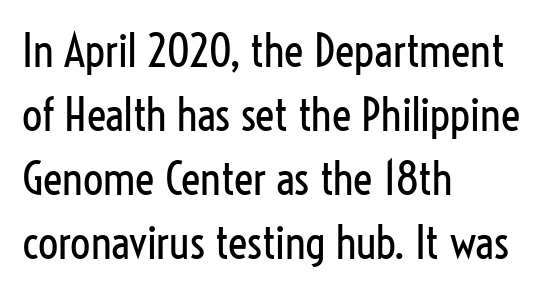
Character widths vary here, with narrow letters taking less room than wide ones. No heavy texture on the line: the type isn't bold. When letters stand straight like this, we call the style roman or upright. No word sits above an underline. The font family rendered here belongs to the sans-serif group. Glyph-to-glyph distance matches everyday printed text.
